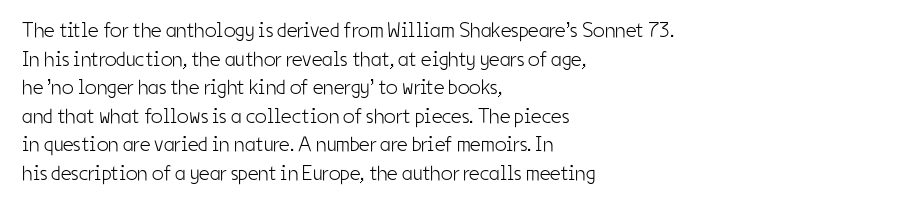
Line beginnings align vertically; line endings do not. Whoever set this chose a conventional vertical rhythm. Stroke mass is kept to a normal reading level or below. Nobody touched the tracking dial on this one.
